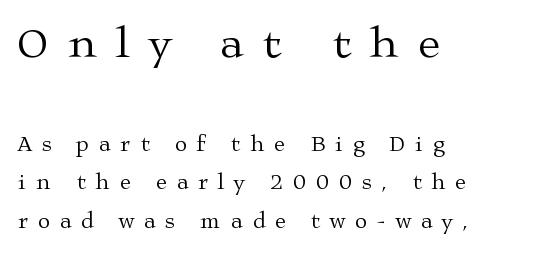
Q: Is the text bold? A: No.
Q: Is the text italic (slanted)? A: No, it is upright.
Q: Is the typeface a serif or a sans-serif typeface? A: Serif.
Q: Is the text underlined? A: No.
Q: How is the paragraph aligned? A: Left-aligned.
Q: Is the spacing between letters normal or unusually wide? A: Unusually wide.
Q: Which block of text is set in a larger size, the first (top) or the second (bottom)? A: The first (top) one.
Q: Width (condensed, normal, or wide)? A: Wide.
Q: Stroke contrast? A: Medium.
Q: x-height? A: Medium.
Q: Monospaced? A: No.
